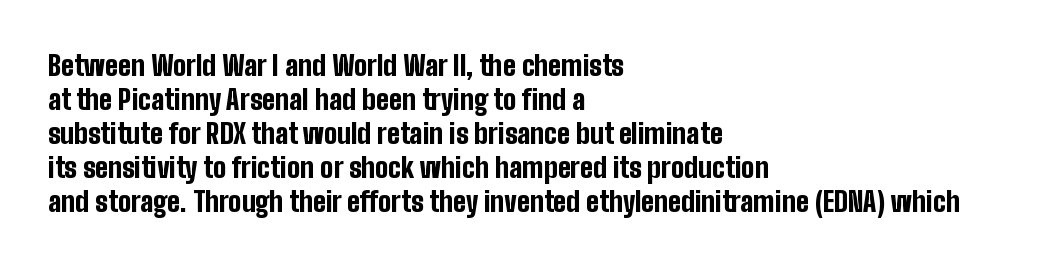
Q: Is the text bold? A: Yes.
Q: Is the text italic (slanted)? A: No, it is upright.
Q: Is the typeface a serif or a sans-serif typeface? A: Sans-serif.
Q: Is the text underlined? A: No.
Q: How is the paragraph aligned? A: Left-aligned.
Q: Is the spacing between letters normal or unusually wide? A: Normal.
Q: Width (condensed, normal, or wide)? A: Condensed.
Q: Stroke contrast? A: Low.
Q: x-height? A: Medium.
Q: Monospaced? A: No.
